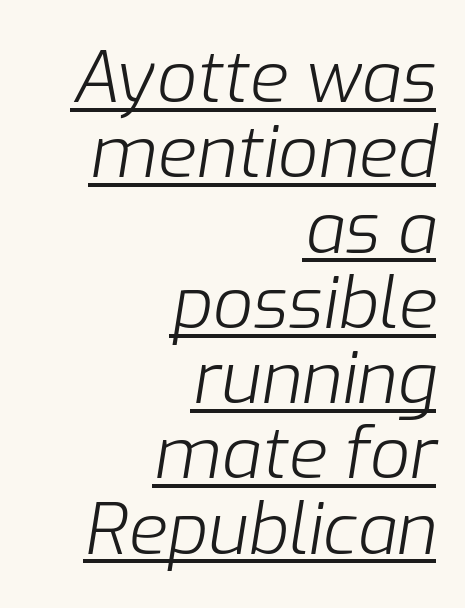
Yep, that's italic — everything's leaning. A rule runs beneath these lines of type. This is not heavy type; no bold has been used. The face used here is proportionally spaced, like ordinary book or web type. Standard letterfit; no display-style spreading of the glyphs.
